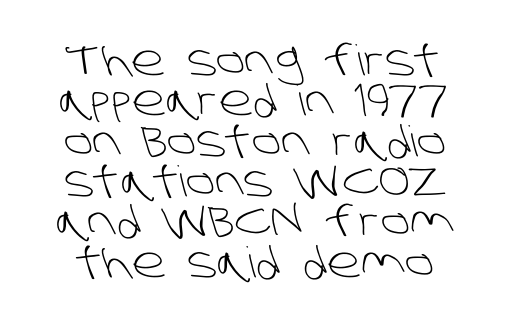
The image shows 42 px light sans-serif type; set tight line spacing (0.96x), normal letter spacing, not underlined; low stroke contrast and a large x-height.
